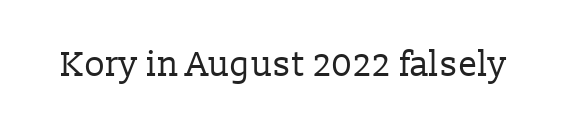
Q: Is the text bold? A: No.
Q: Is the text italic (slanted)? A: No, it is upright.
Q: Is the typeface a serif or a sans-serif typeface? A: Serif.
Q: Is the text underlined? A: No.
Q: Is the spacing between letters normal or unusually wide? A: Normal.
Q: Width (condensed, normal, or wide)? A: Normal.
Q: Stroke contrast? A: Low.
Q: x-height? A: Medium.
Q: Monospaced? A: No.
